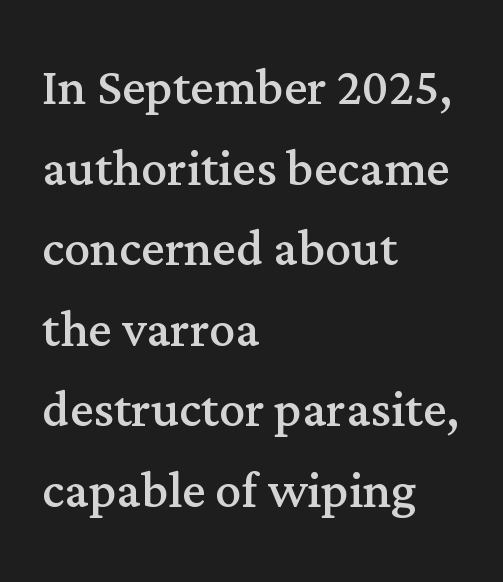
The image shows 65 px regular-weight serif type, upright; set left-aligned, line spacing 1.24x, normal letter spacing, not underlined; medium stroke contrast and a medium x-height.
